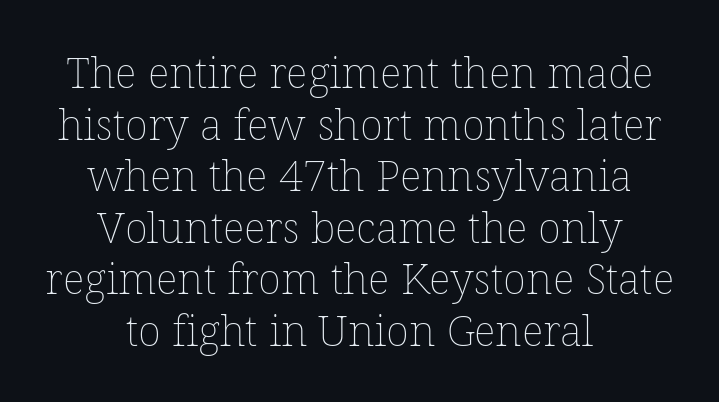
The image shows 43 px thin type, upright; set centered, line spacing 1.2x, normal letter spacing, not underlined; low stroke contrast and a medium x-height.
